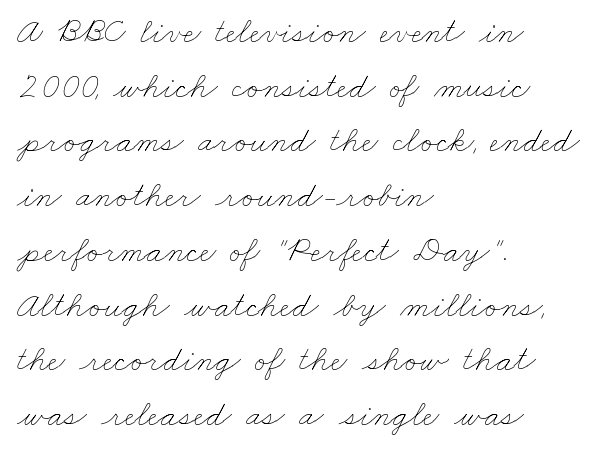
{"bold": "no", "weight": "thin", "width": "wide", "stroke_contrast": "low", "x_height": "small", "monospaced": "no", "underline": "no", "align": "left", "line_spacing": "normal", "line_spacing_ratio": 1.52, "letter_spacing": "normal", "letter_spacing_em": 0.0, "glyph_px": 36}
